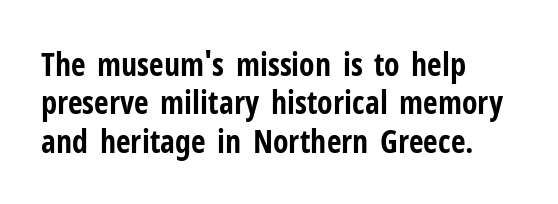
{"serif": "no", "italic": "no", "bold": "yes", "weight": "bold", "width": "condensed", "stroke_contrast": "low", "x_height": "medium", "monospaced": "no", "underline": "no", "align": "left", "line_spacing_ratio": 1.2, "letter_spacing": "normal", "letter_spacing_em": 0.0, "glyph_px": 32}
